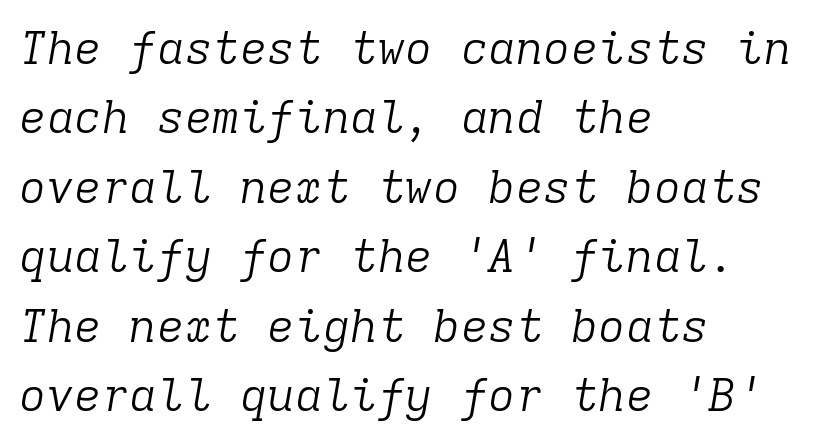
The image shows 46 px light serif type, italic (leaning right), monospaced; set left-aligned, normal line spacing (1.51x), normal letter spacing, not underlined; low stroke contrast and a medium x-height.
